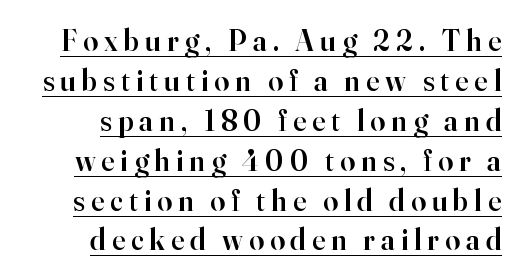
The letterforms stand isolated, each surrounded by extra space. Serifs: yes, visible at the terminals of the letterforms. Underlining? Definitely there. In terms of leading, this rendering sits right in the middle.
